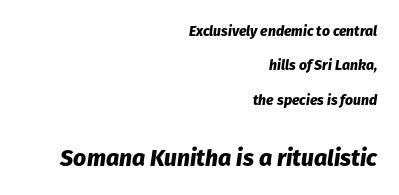
The image shows 23 px bold type, italic (leaning right); set right-aligned, loose line spacing (2.46x), normal letter spacing, not underlined; the second (bottom) block is 1.64x larger.
